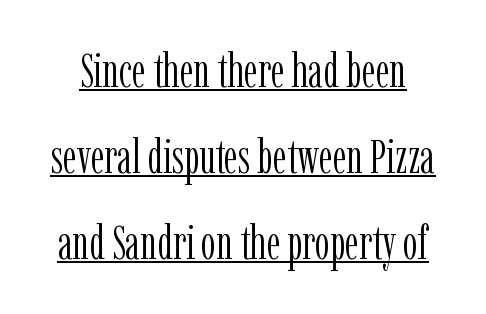
The image shows 47 px light, condensed serif type, upright; set line spacing 1.83x, normal letter spacing, underlined; low stroke contrast and a medium x-height.
